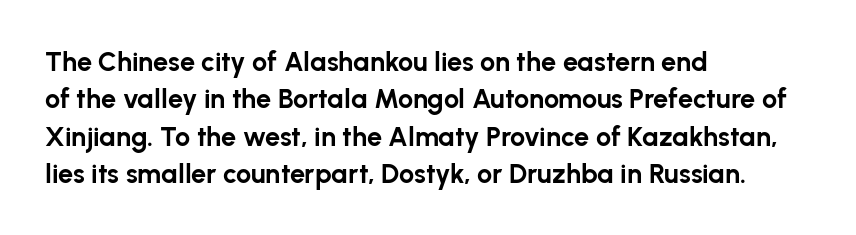
The image shows 27 px bold type, upright; set left-aligned, normal line spacing (1.38x), normal letter spacing, not underlined.
